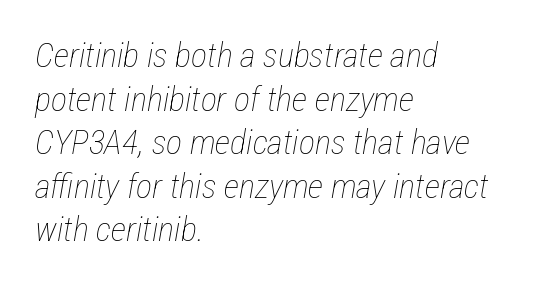
What stands out about the letter spacing? Nothing — it is the standard amount. A clean baseline with only descenders dipping below it. These lines sit exactly where default settings would place them. An italicized treatment has been applied to the whole sample.
